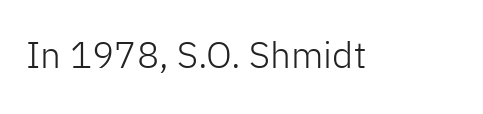
The image shows 37 px light sans-serif type, upright; set normal letter spacing, not underlined; low stroke contrast and a medium x-height.
